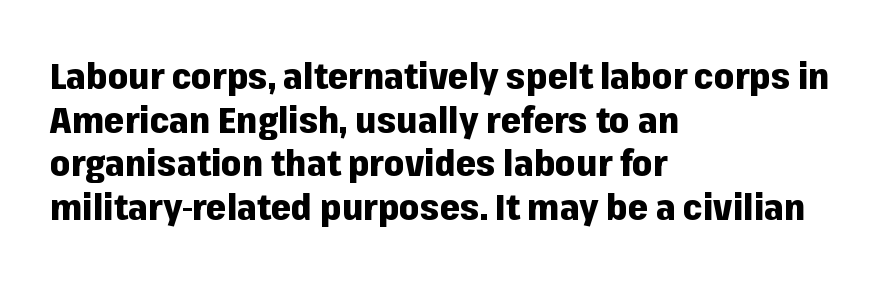
Q: Is the text bold? A: Yes.
Q: Is the text italic (slanted)? A: No, it is upright.
Q: Is the typeface a serif or a sans-serif typeface? A: Sans-serif.
Q: Is the text underlined? A: No.
Q: How is the paragraph aligned? A: Left-aligned.
Q: Is the spacing between letters normal or unusually wide? A: Normal.
Q: Width (condensed, normal, or wide)? A: Normal.
Q: Stroke contrast? A: Low.
Q: x-height? A: Medium.
Q: Monospaced? A: No.
